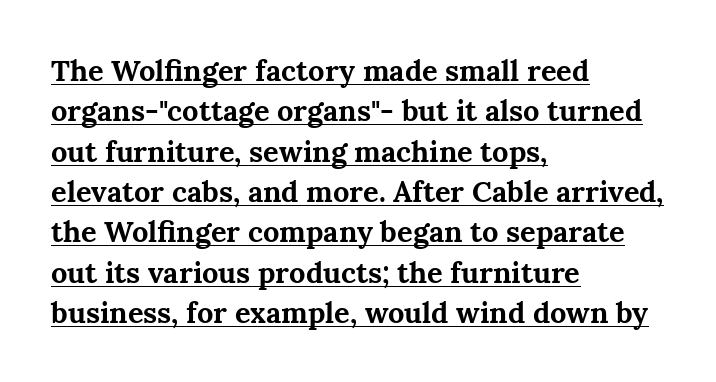
{"serif": "yes", "italic": "no", "bold": "yes", "weight": "bold", "width": "normal", "stroke_contrast": "medium", "x_height": "medium", "monospaced": "no", "underline": "yes", "align": "left", "line_spacing": "normal", "line_spacing_ratio": 1.39, "letter_spacing": "normal", "letter_spacing_em": 0.0, "glyph_px": 29}
